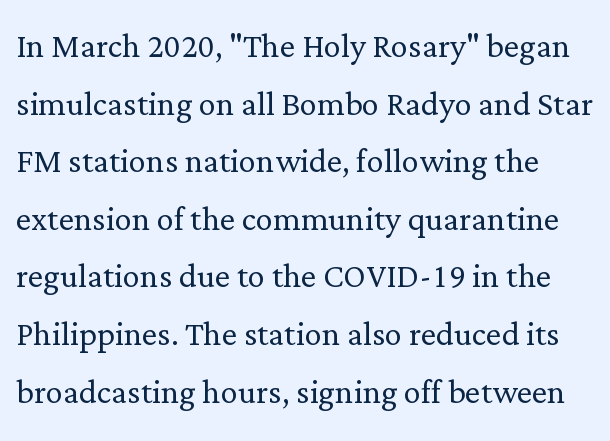
Students, observe: this is what conventionally led text looks like. Stroke mass is kept to a normal reading level or below. To sum up the face: it has serifs. The face used here is proportionally spaced, like ordinary book or web type.
